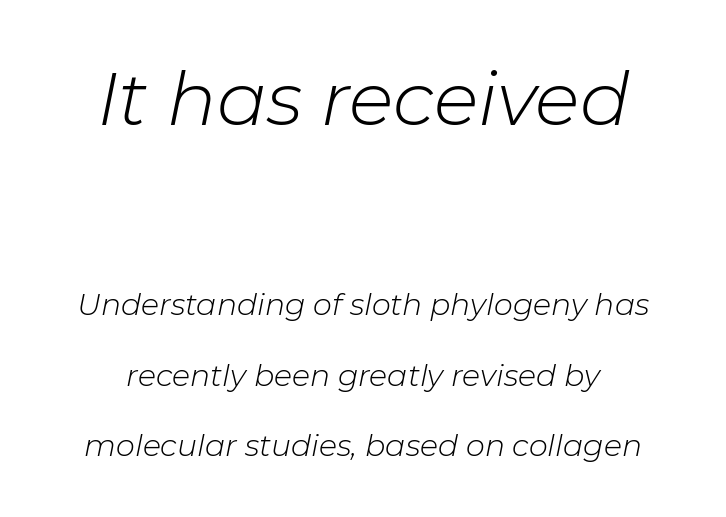
Q: Is the text bold? A: No.
Q: Is the text italic (slanted)? A: Yes, it leans right by about 11 degrees.
Q: Is the text underlined? A: No.
Q: Is the spacing between letters normal or unusually wide? A: Normal.
Q: Is the spacing between lines tight, normal or loose? A: Loose.
Q: Which block of text is set in a larger size, the first (top) or the second (bottom)? A: The first (top) one.
Q: Width (condensed, normal, or wide)? A: Normal.
Q: Stroke contrast? A: Low.
Q: x-height? A: Medium.
Q: Monospaced? A: No.
